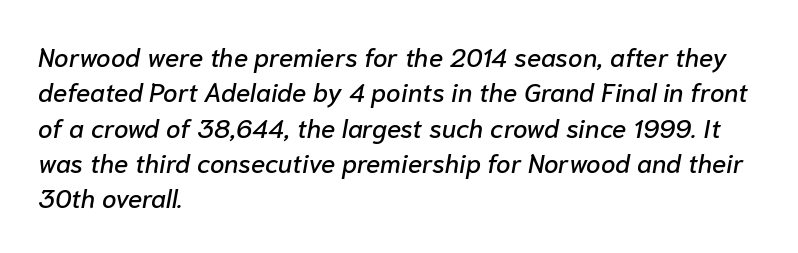
The image shows 26 px text type, italic (leaning right); set left-aligned, normal line spacing (1.36x), normal letter spacing, not underlined.
